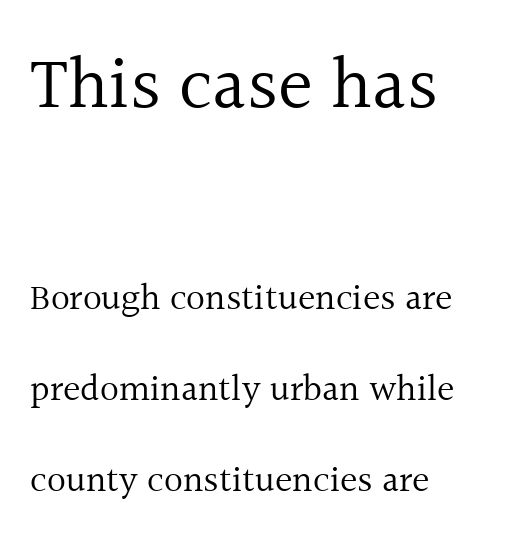
Q: Is the text bold? A: No.
Q: Is the text italic (slanted)? A: No, it is upright.
Q: Is the typeface a serif or a sans-serif typeface? A: Serif.
Q: Is the text underlined? A: No.
Q: How is the paragraph aligned? A: Left-aligned.
Q: Is the spacing between letters normal or unusually wide? A: Normal.
Q: Is the spacing between lines tight, normal or loose? A: Loose.
Q: Which block of text is set in a larger size, the first (top) or the second (bottom)? A: The first (top) one.
Q: Width (condensed, normal, or wide)? A: Normal.
Q: x-height? A: Medium.
Q: Monospaced? A: No.
